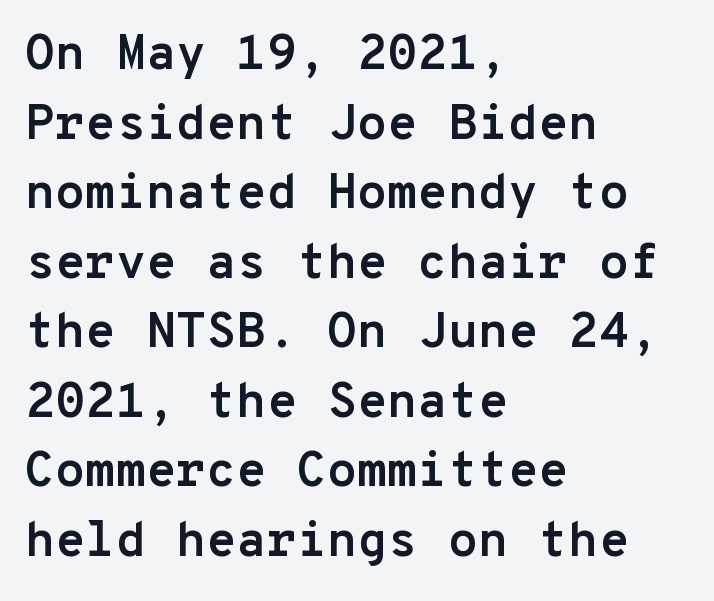
{"serif": "no", "italic": "no", "bold": "yes", "weight": "semibold", "width": "normal", "stroke_contrast": "low", "x_height": "medium", "monospaced": "yes", "underline": "no", "align": "left", "line_spacing": "normal", "line_spacing_ratio": 1.42, "letter_spacing": "normal", "letter_spacing_em": 0.0, "glyph_px": 49}
